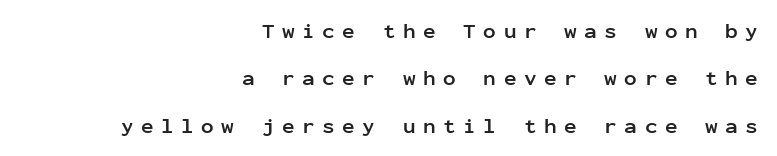
{"italic": "no", "bold": "yes", "underline": "no", "align": "right", "line_spacing": "loose", "line_spacing_ratio": 2.26, "letter_spacing": "wide", "letter_spacing_em": 0.36, "glyph_px": 21}
